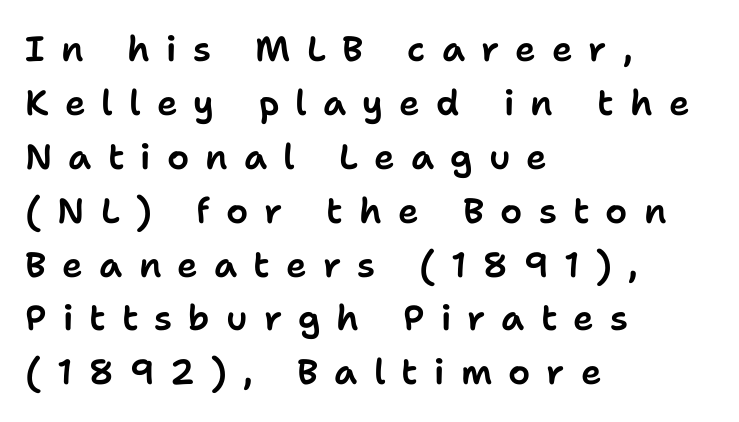
Q: Is the text italic (slanted)? A: No, it is upright.
Q: Is the typeface a serif or a sans-serif typeface? A: Sans-serif.
Q: Is the text underlined? A: No.
Q: How is the paragraph aligned? A: Left-aligned.
Q: Is the spacing between letters normal or unusually wide? A: Unusually wide.
Q: Is the spacing between lines tight, normal or loose? A: Normal.
Q: Width (condensed, normal, or wide)? A: Normal.
Q: Stroke contrast? A: Low.
Q: x-height? A: Medium.
Q: Monospaced? A: No.
